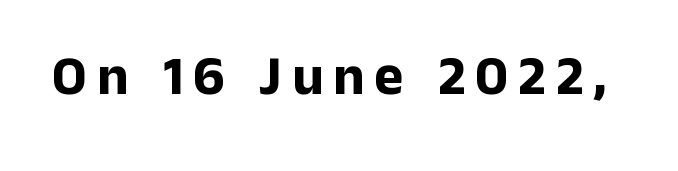
Designer's note — italics off, roman on. The glyphs have the mass of a bold cut. The zone under the glyphs is completely vacant. Type style note: lacks serifs.
